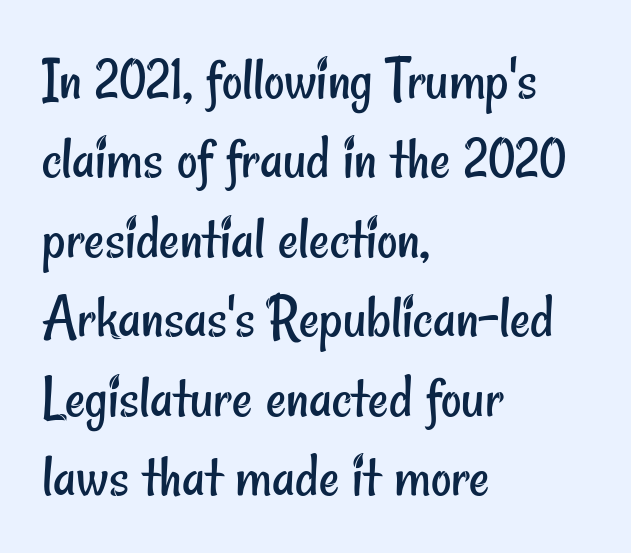
The image shows 63 px regular-weight, condensed sans-serif type; set left-aligned, normal line spacing (1.26x), normal letter spacing, not underlined; low stroke contrast and a small x-height.
